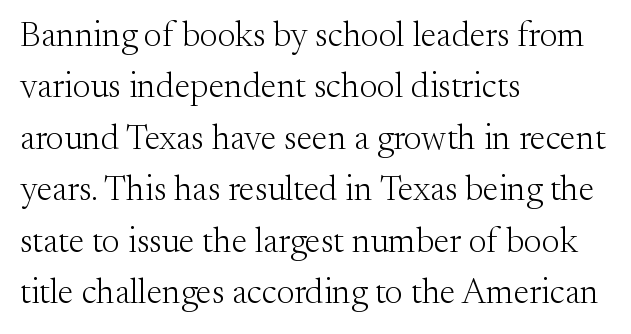
Think of a printed novel: that variable character pitch is what you see here. The face used here is seriffed, in the tradition of book romans. Caption: standard tracking, unaltered. Quick note: interline space is typical. This sample uses an upright cut, with every glyph sitting square on the baseline.
